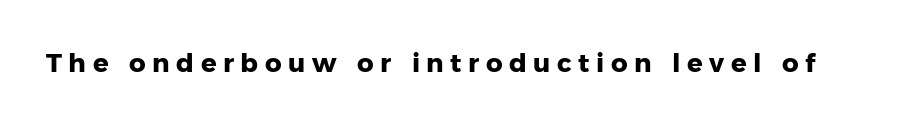
There is plenty of visible air inserted between adjacent glyphs. No word sits above an underline. The type sits square on the baseline with zero lean. The characters look thick and weighty, a clear bold.
